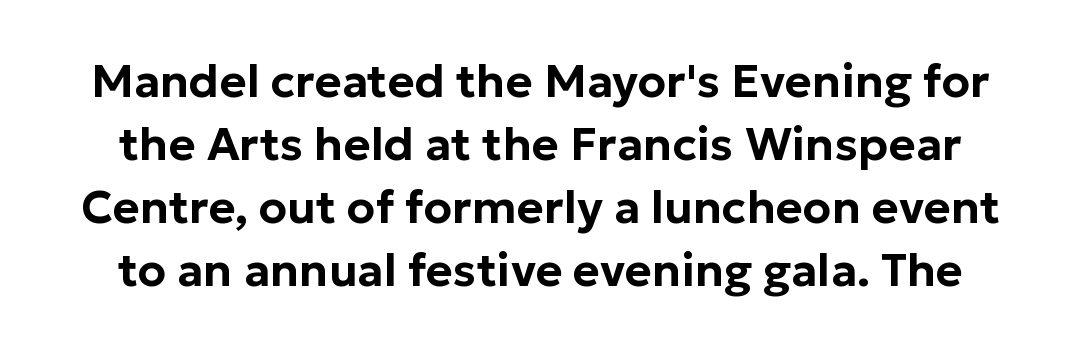
Q: Is the text italic (slanted)? A: No, it is upright.
Q: Is the typeface a serif or a sans-serif typeface? A: Sans-serif.
Q: Is the text underlined? A: No.
Q: Is the spacing between letters normal or unusually wide? A: Normal.
Q: Is the spacing between lines tight, normal or loose? A: Normal.
Q: Width (condensed, normal, or wide)? A: Normal.
Q: Stroke contrast? A: Low.
Q: x-height? A: Medium.
Q: Monospaced? A: No.
